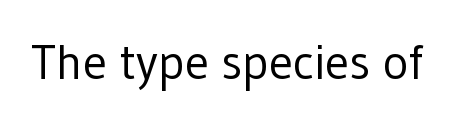
Q: Is the text bold? A: No.
Q: Is the text italic (slanted)? A: No, it is upright.
Q: Is the typeface a serif or a sans-serif typeface? A: Sans-serif.
Q: Is the text underlined? A: No.
Q: Is the spacing between letters normal or unusually wide? A: Normal.
Q: Width (condensed, normal, or wide)? A: Normal.
Q: Stroke contrast? A: Low.
Q: x-height? A: Medium.
Q: Monospaced? A: No.
